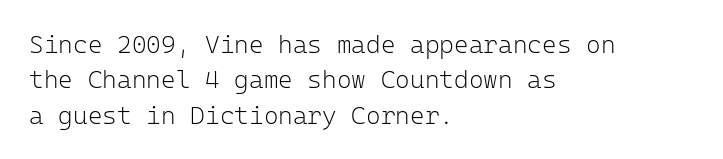
Q: Is the text bold? A: No.
Q: Is the text italic (slanted)? A: No, it is upright.
Q: Is the text underlined? A: No.
Q: How is the paragraph aligned? A: Left-aligned.
Q: Is the spacing between letters normal or unusually wide? A: Normal.
Q: Is the spacing between lines tight, normal or loose? A: Normal.
